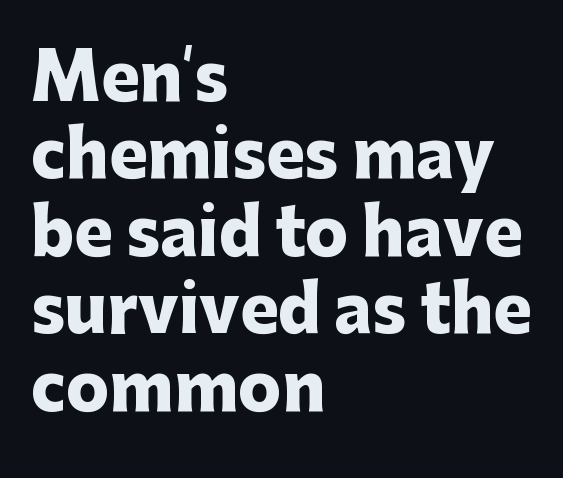
The image shows 64 px heavy sans-serif type, upright; set left-aligned, line spacing 1.21x, normal letter spacing, not underlined; low stroke contrast and a medium x-height.
